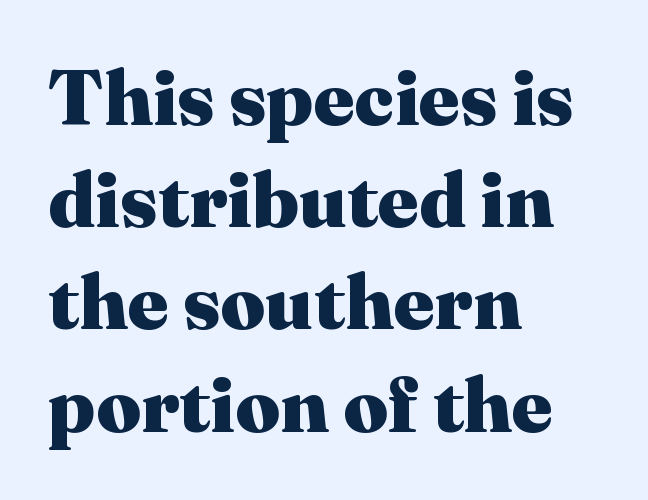
The image shows 78 px heavy serif type, upright; set left-aligned, normal line spacing (1.31x), normal letter spacing, not underlined; medium stroke contrast and a medium x-height.
